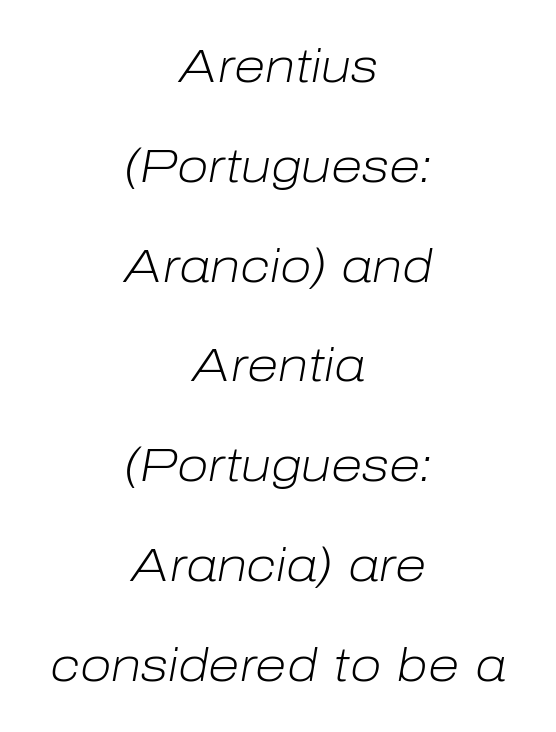
The image shows 46 px light type, italic (leaning right); set centered, loose line spacing (2.17x), normal letter spacing, not underlined; low stroke contrast and a medium x-height.
